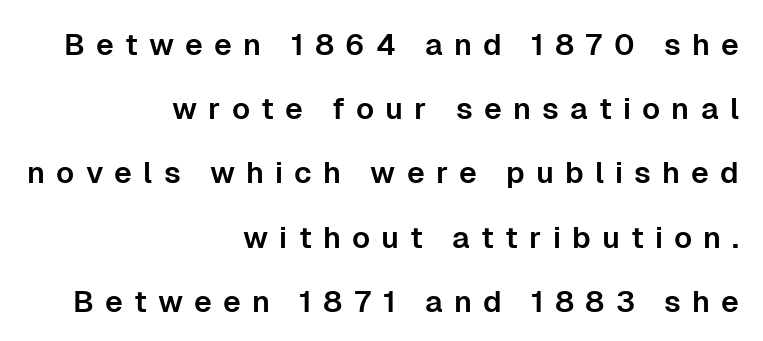
The text was rendered using a sans face with plain stroke endings. It's the straight-up-and-down kind of type. This block would shrink considerably if given ordinary leading; it's expanded now. Any mark beneath the type? The region is blank. Character widths vary here, with narrow letters taking less room than wide ones.
